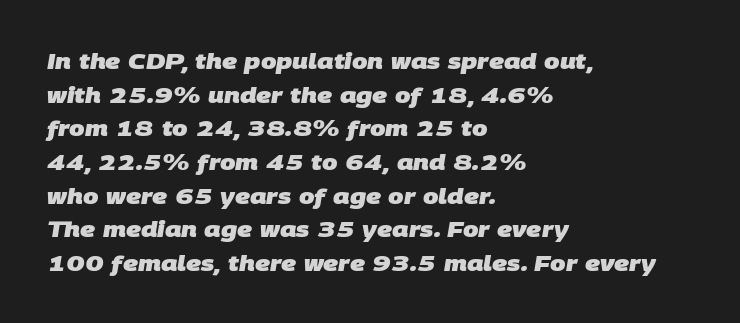
The image shows 22 px bold type; set left-aligned, normal line spacing (1.53x), normal letter spacing, not underlined.
